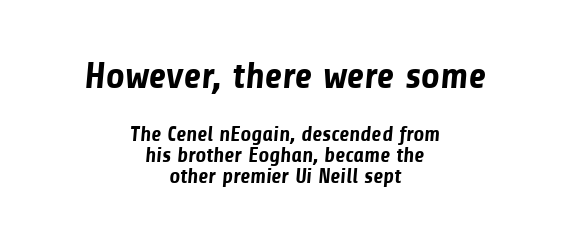
Q: Is the text bold? A: Yes.
Q: Is the typeface a serif or a sans-serif typeface? A: Sans-serif.
Q: Is the text underlined? A: No.
Q: How is the paragraph aligned? A: Centered.
Q: Is the spacing between letters normal or unusually wide? A: Normal.
Q: Is the spacing between lines tight, normal or loose? A: Tight.
Q: Which block of text is set in a larger size, the first (top) or the second (bottom)? A: The first (top) one.
Q: Width (condensed, normal, or wide)? A: Normal.
Q: Stroke contrast? A: Low.
Q: x-height? A: Medium.
Q: Monospaced? A: No.
